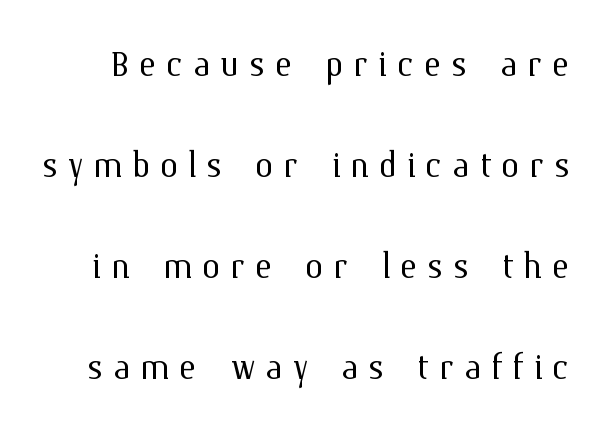
Q: Is the text bold? A: No.
Q: Is the text italic (slanted)? A: No, it is upright.
Q: Is the text underlined? A: No.
Q: Is the spacing between letters normal or unusually wide? A: Unusually wide.
Q: Is the spacing between lines tight, normal or loose? A: Loose.
Q: Width (condensed, normal, or wide)? A: Normal.
Q: Stroke contrast? A: Medium.
Q: x-height? A: Medium.
Q: Monospaced? A: No.
